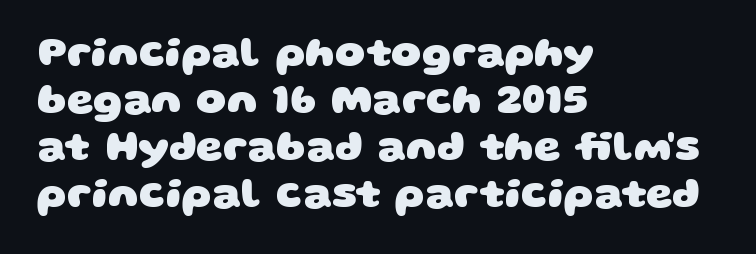
The image shows 42 px heavy, wide sans-serif type; set left-aligned, tight line spacing (1.12x), normal letter spacing, not underlined; low stroke contrast and a large x-height.
